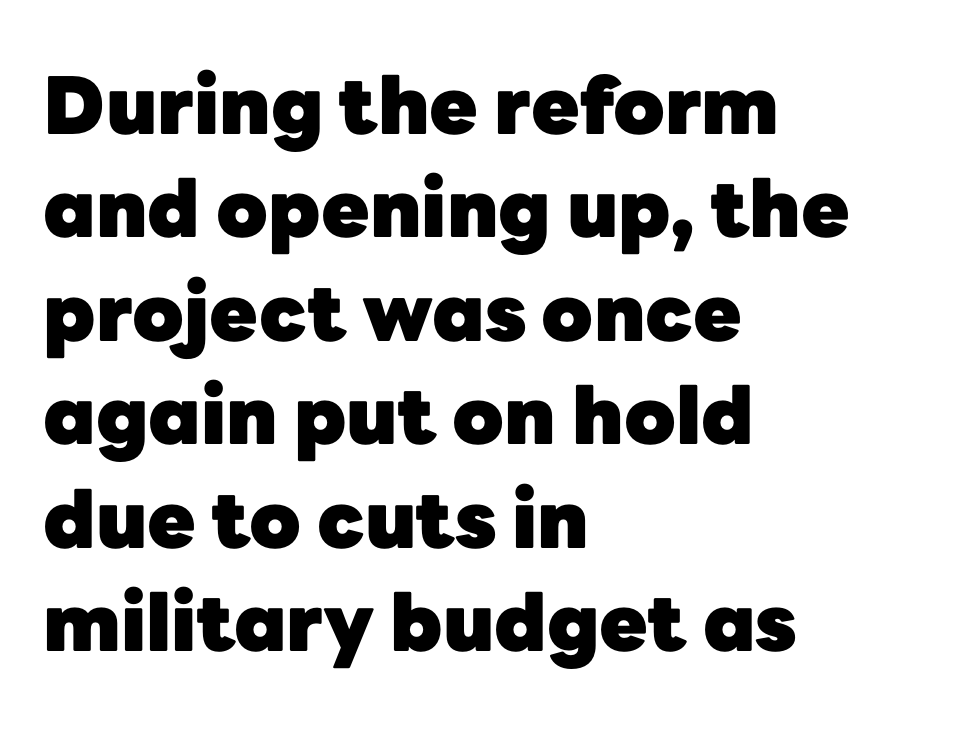
Unlike italic type, these characters show no tilt at all. Any mark beneath the type? The region is blank. Is the type bold? Yes — the strokes are clearly thick and heavy. In terms of letterform style, serifs are entirely absent.
